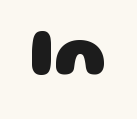
Q: Is the text bold? A: Yes.
Q: Is the typeface a serif or a sans-serif typeface? A: Sans-serif.
Q: Is the text underlined? A: No.
Q: Is the spacing between letters normal or unusually wide? A: Normal.
Q: Width (condensed, normal, or wide)? A: Wide.
Q: Stroke contrast? A: Low.
Q: x-height? A: Large.
Q: Monospaced? A: No.
